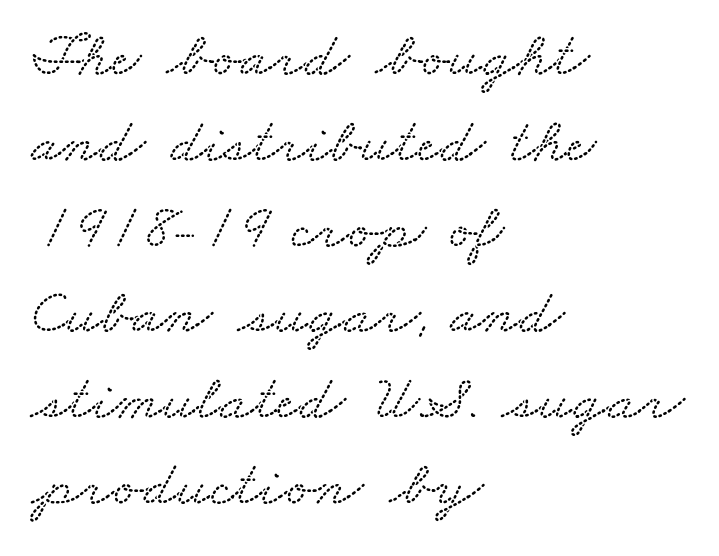
Q: Is the typeface a serif or a sans-serif typeface? A: Serif.
Q: Is the text underlined? A: No.
Q: How is the paragraph aligned? A: Left-aligned.
Q: Is the spacing between letters normal or unusually wide? A: Normal.
Q: Is the spacing between lines tight, normal or loose? A: Normal.
Q: Width (condensed, normal, or wide)? A: Wide.
Q: Stroke contrast? A: Medium.
Q: x-height? A: Small.
Q: Monospaced? A: No.
